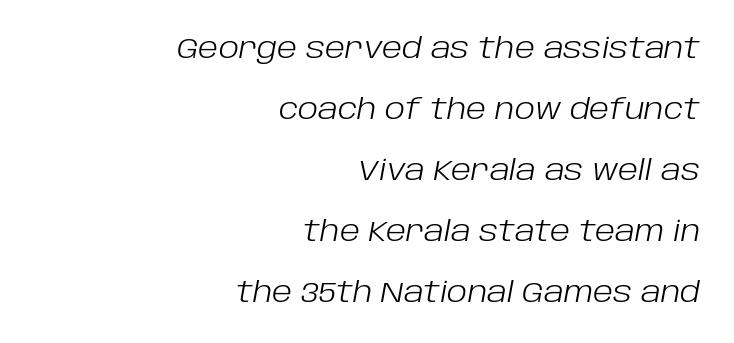
Notice how the stems are inclined rather than vertical — that's the hallmark of italics. Leading: increased. The rag falls on the left side of this text block. The type is set solid horizontally, with unmodified tracking. The strip under each line holds only bare page.
